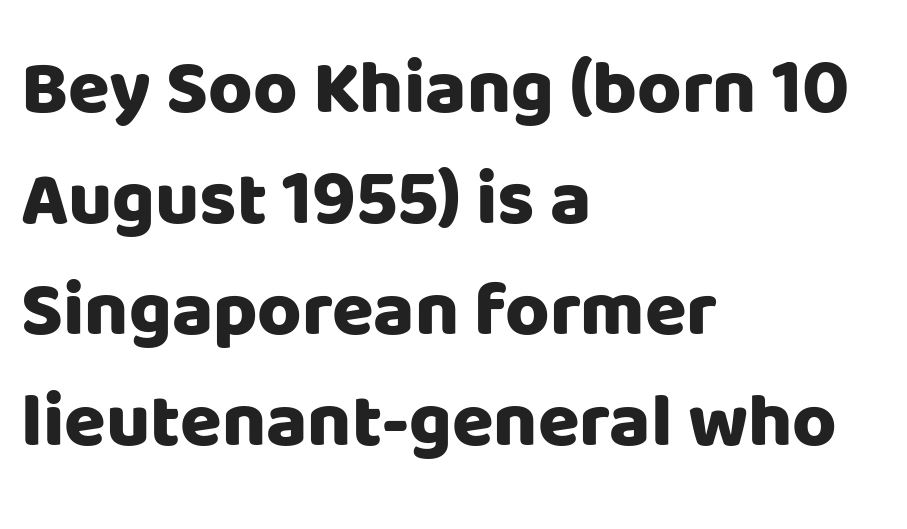
{"serif": "no", "italic": "no", "bold": "yes", "weight": "heavy", "width": "normal", "stroke_contrast": "low", "x_height": "large", "monospaced": "no", "underline": "no", "align": "left", "line_spacing": "normal", "line_spacing_ratio": 1.46, "letter_spacing": "normal", "letter_spacing_em": 0.0, "glyph_px": 76}
